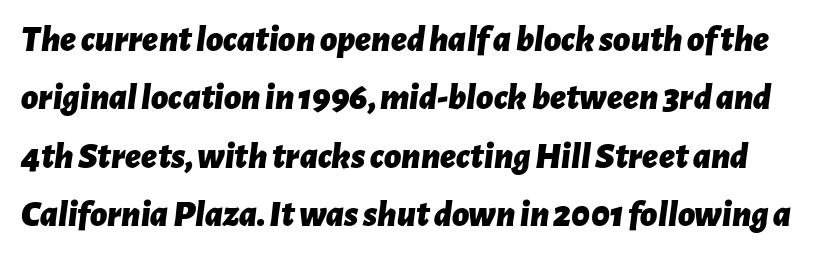
The image shows 37 px bold type, italic (leaning right); set normal line spacing (1.58x), normal letter spacing, not underlined; low stroke contrast and a medium x-height.
